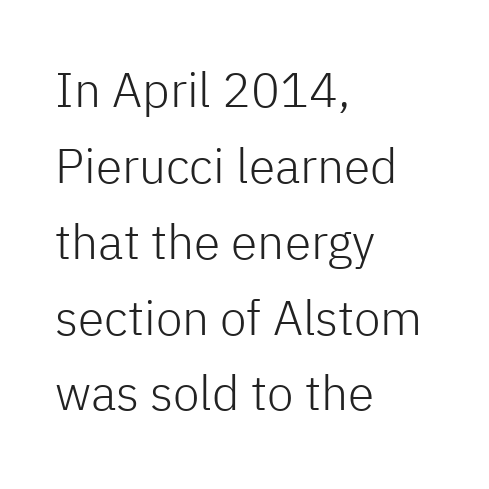
{"serif": "no", "italic": "no", "bold": "no", "weight": "light", "width": "normal", "stroke_contrast": "low", "x_height": "medium", "monospaced": "no", "underline": "no", "align": "left", "line_spacing": "normal", "line_spacing_ratio": 1.58, "letter_spacing": "normal", "letter_spacing_em": 0.0, "glyph_px": 48}
